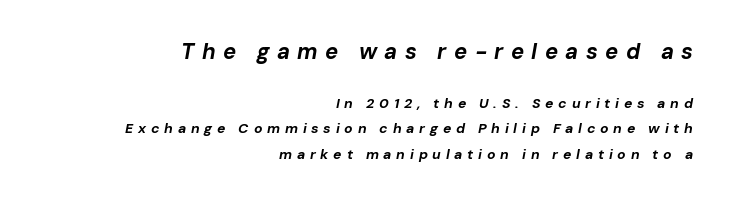
Between one letter and the next there's a generous, obvious gap. Whoever set this made the first block the dominant, larger element. The glyphs are unaccompanied by any horizontal stroke below them. These lines stack with their right ends in a neat column. Yep, that's italic — everything's leaning.
